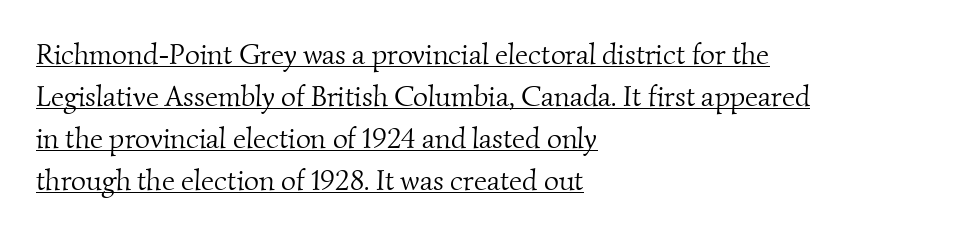
{"serif": "yes", "bold": "no", "weight": "light", "width": "normal", "stroke_contrast": "medium", "x_height": "small", "monospaced": "no", "underline": "yes", "align": "left", "line_spacing": "normal", "line_spacing_ratio": 1.45, "letter_spacing": "normal", "letter_spacing_em": 0.0, "glyph_px": 29}
